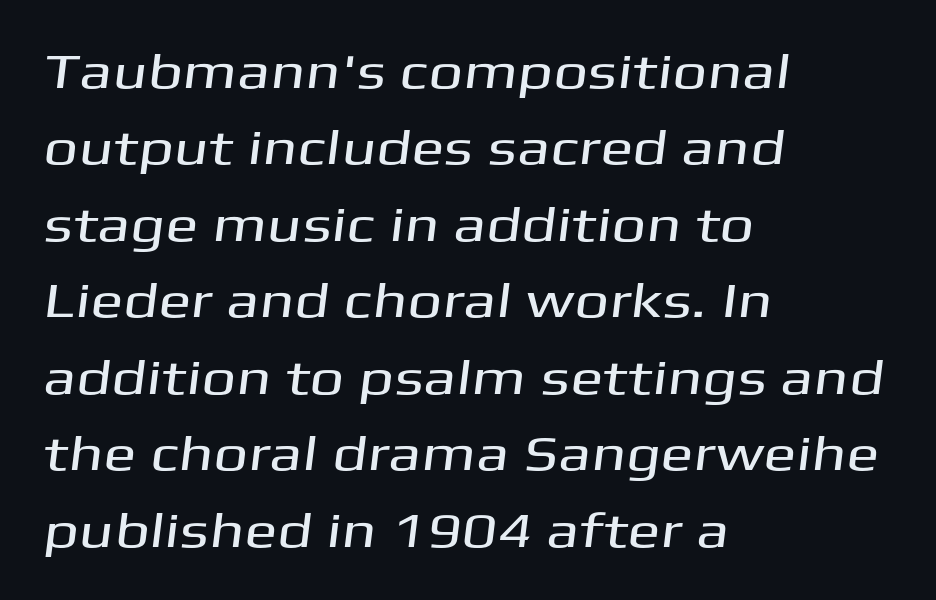
{"serif": "no", "width": "wide", "stroke_contrast": "medium", "x_height": "medium", "monospaced": "no", "underline": "no", "align": "left", "line_spacing": "normal", "line_spacing_ratio": 1.56, "letter_spacing": "normal", "letter_spacing_em": 0.0, "glyph_px": 49}
